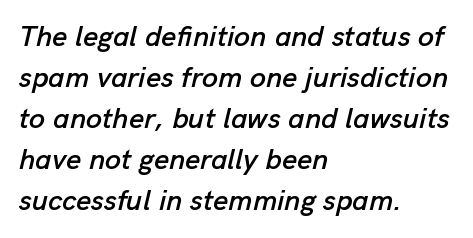
{"italic": "yes", "lean": "right", "slant_degrees": 13, "width": "normal", "stroke_contrast": "low", "x_height": "medium", "monospaced": "no", "underline": "no", "align": "left", "line_spacing": "normal", "line_spacing_ratio": 1.41, "letter_spacing": "normal", "letter_spacing_em": 0.0, "glyph_px": 29}
